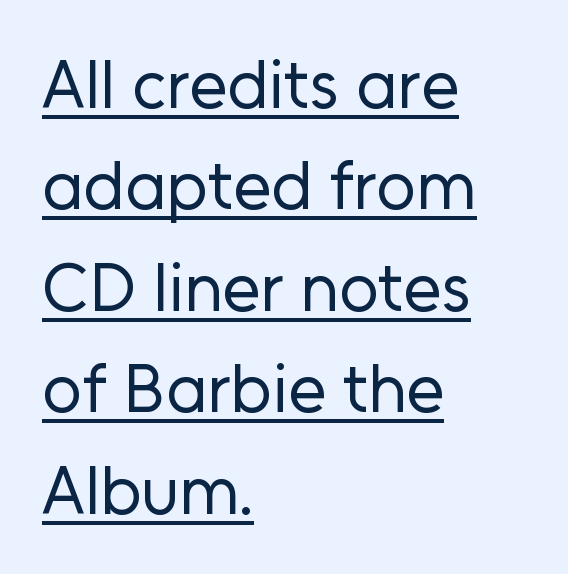
The letters stand straight up with perfectly vertical stems. Classification — sans serif. Each line starts at the same left margin while the right side varies. Unbolded letterforms with no extra heft. Looks like someone drew a line under every word here.
